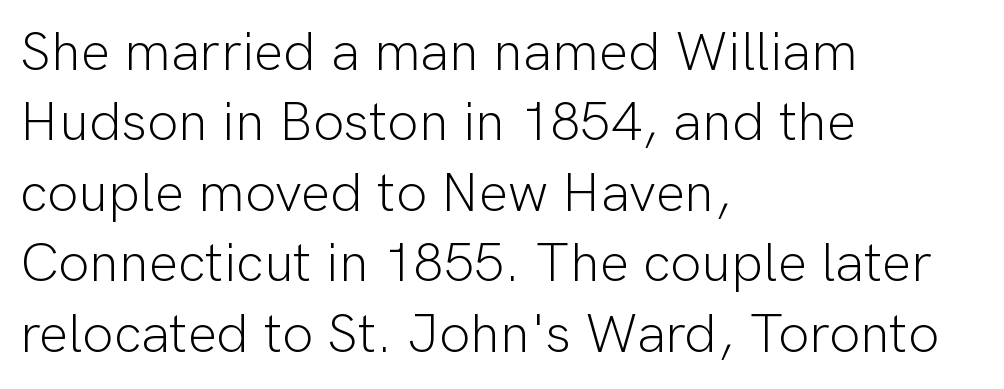
{"serif": "no", "italic": "no", "bold": "no", "weight": "light", "width": "normal", "stroke_contrast": "low", "x_height": "medium", "monospaced": "no", "underline": "no", "align": "left", "line_spacing": "normal", "line_spacing_ratio": 1.28, "letter_spacing": "normal", "letter_spacing_em": 0.0, "glyph_px": 55}
